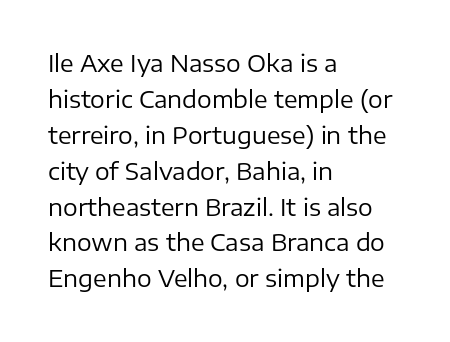
{"italic": "no", "bold": "no", "underline": "no", "align": "left", "line_spacing": "normal", "line_spacing_ratio": 1.56, "letter_spacing": "normal", "letter_spacing_em": 0.0, "glyph_px": 23}
